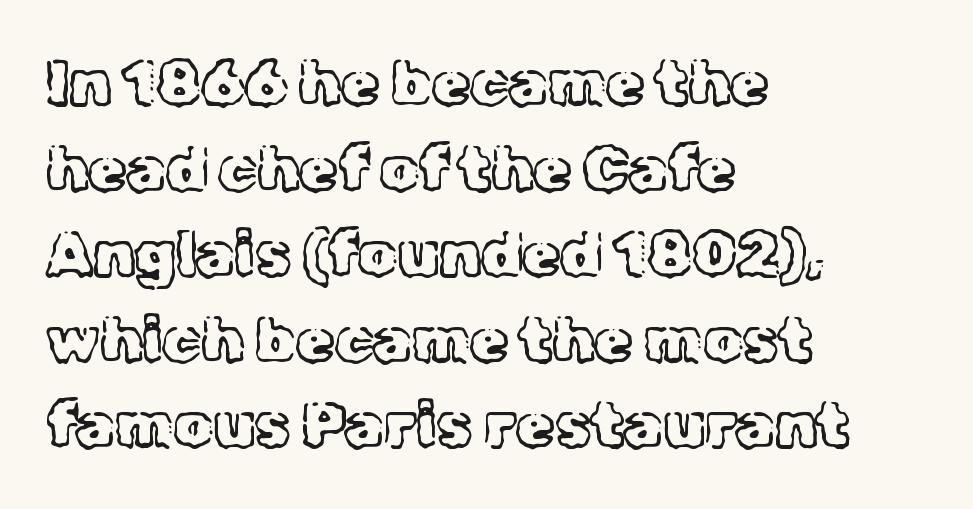
Q: Is the text bold? A: No.
Q: Is the text italic (slanted)? A: No, it is upright.
Q: Is the typeface a serif or a sans-serif typeface? A: Serif.
Q: Is the text underlined? A: No.
Q: How is the paragraph aligned? A: Left-aligned.
Q: Is the spacing between letters normal or unusually wide? A: Normal.
Q: Is the spacing between lines tight, normal or loose? A: Normal.
Q: Width (condensed, normal, or wide)? A: Normal.
Q: x-height? A: Medium.
Q: Monospaced? A: No.
